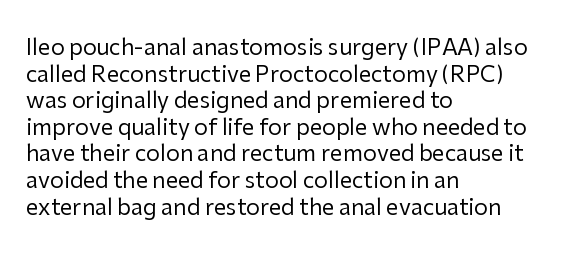
Q: Is the text bold? A: No.
Q: Is the text italic (slanted)? A: No, it is upright.
Q: Is the text underlined? A: No.
Q: How is the paragraph aligned? A: Left-aligned.
Q: Is the spacing between letters normal or unusually wide? A: Normal.
